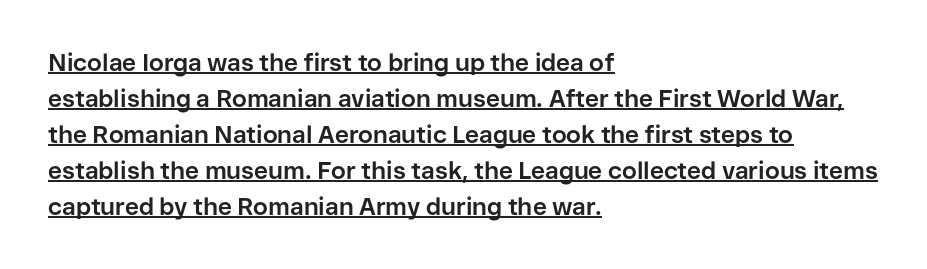
Q: Is the text bold? A: Yes.
Q: Is the text italic (slanted)? A: No, it is upright.
Q: Is the text underlined? A: Yes.
Q: How is the paragraph aligned? A: Left-aligned.
Q: Is the spacing between letters normal or unusually wide? A: Normal.
Q: Is the spacing between lines tight, normal or loose? A: Normal.
